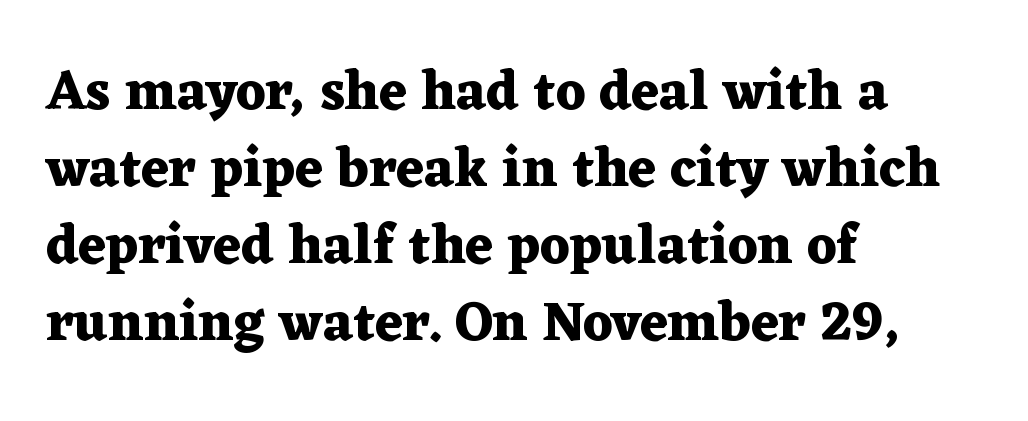
{"serif": "yes", "italic": "no", "bold": "yes", "weight": "heavy", "width": "wide", "stroke_contrast": "medium", "x_height": "medium", "monospaced": "no", "underline": "no", "align": "left", "line_spacing": "normal", "line_spacing_ratio": 1.4, "letter_spacing": "normal", "letter_spacing_em": 0.0, "glyph_px": 55}
